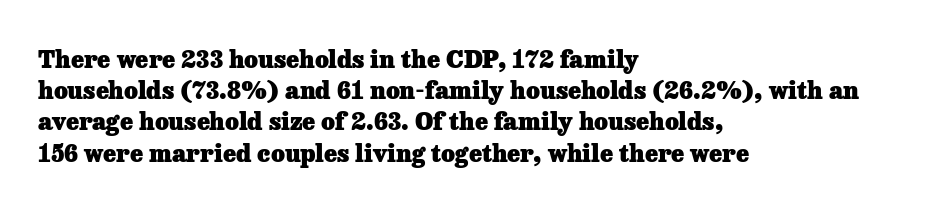
The image shows 24 px bold type, upright; set left-aligned, normal line spacing (1.3x), normal letter spacing, not underlined.
